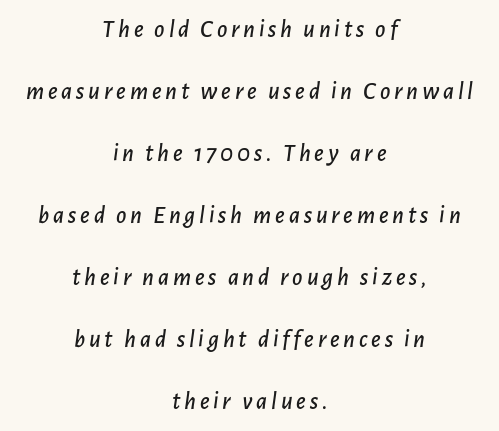
The space between consecutive lines is lavish. Quick note: underline off. The typography opts for an oblique posture over an upright one. Centered paragraph, ragged on both sides.
